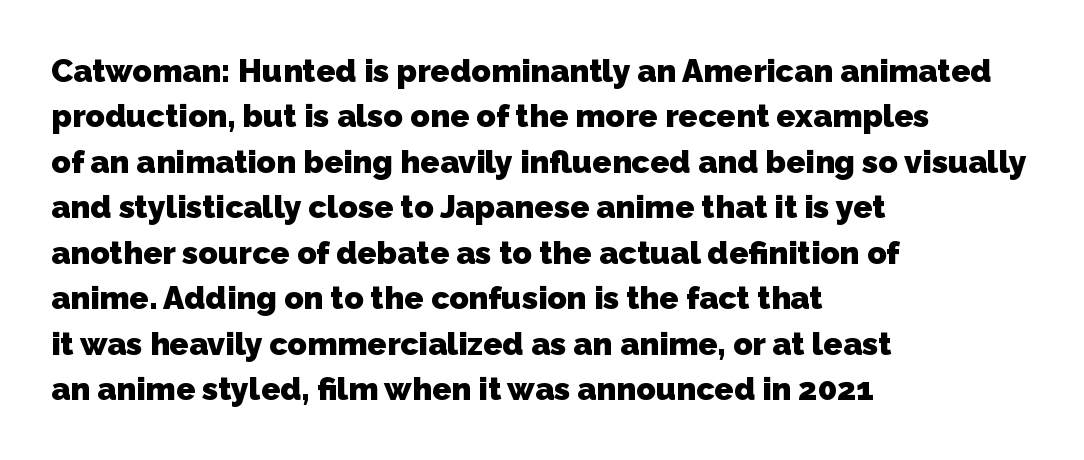
The image shows 32 px heavy sans-serif type; set left-aligned, normal line spacing (1.42x), normal letter spacing, not underlined; low stroke contrast and a medium x-height.
